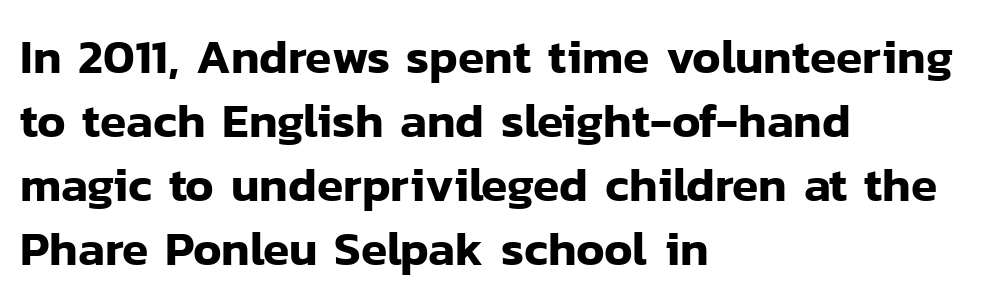
Rows of type keep a routine distance in the vertical direction. Tracking here is standard; glyphs follow each other at the usual distance. The specimen omits any rule beneath the text block's lines. These lines are rendered in a variable-pitch font.
